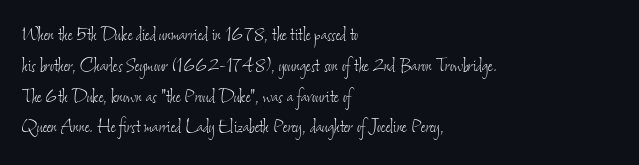
The image shows 22 px text type; set left-aligned, normal line spacing (1.4x), normal letter spacing, not underlined.
